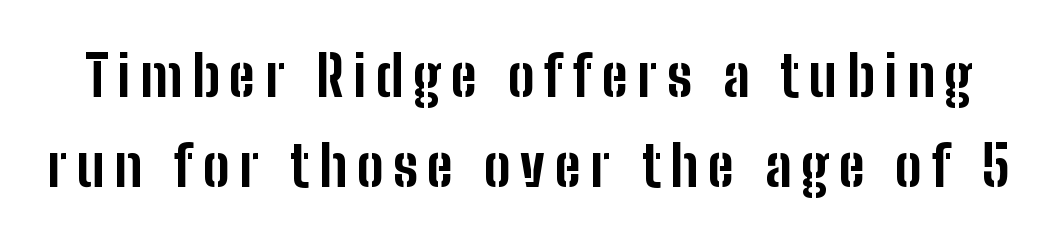
Note the varied advance widths — an 'i' is clearly narrower than an 'm'. The specimen reads as upright at a glance. Quick note: underline off. In terms of weight, the rendering is a true, heavy bold. The rows are spaced the way most documents space them.
